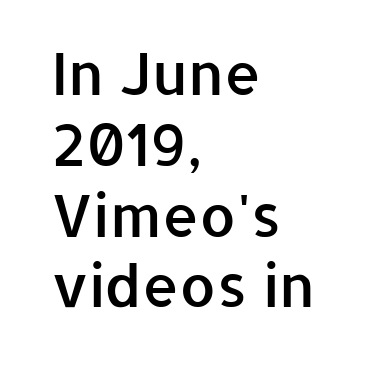
The image shows 58 px semibold sans-serif type, upright; set left-aligned, line spacing 1.22x, normal letter spacing, not underlined; low stroke contrast and a medium x-height.
